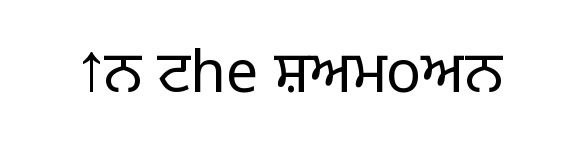
The image shows 58 px light sans-serif type, upright; set normal letter spacing, not underlined; low stroke contrast and a large x-height.
